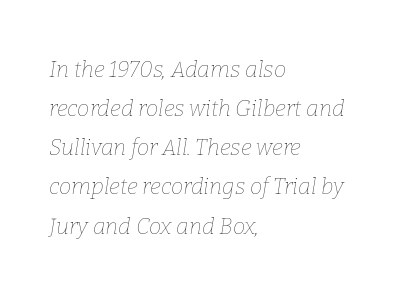
The passage shown has conventional tracking throughout. The paragraph shown leans on its left margin. Nothing heavy about these letters — not bold at all. Check under the words: just untouched page. The passage shown leans; its letterforms are oblique.
